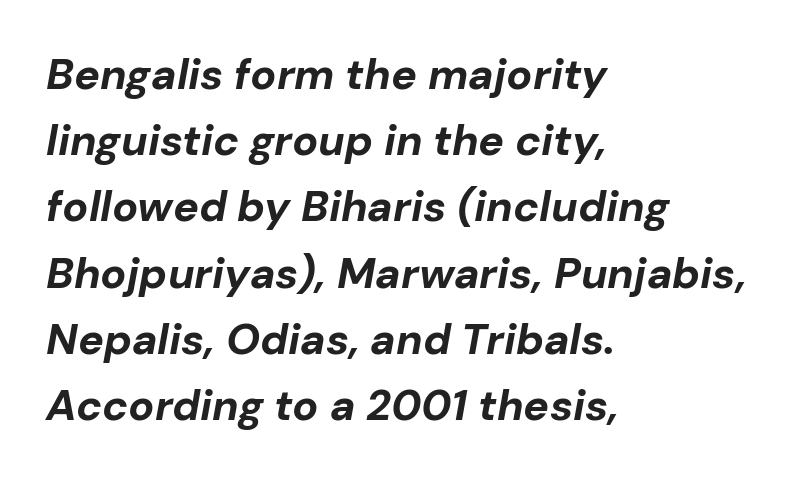
The image shows 43 px bold type, italic (leaning right); set left-aligned, normal line spacing (1.54x), normal letter spacing, not underlined; low stroke contrast and a medium x-height.
